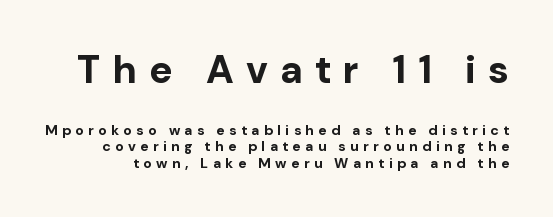
The image shows 39 px bold sans-serif type, upright; set line spacing 1.17x, unusually wide letter spacing (+0.31 em), not underlined; the first (top) block is 2.79x larger; low stroke contrast and a medium x-height.
